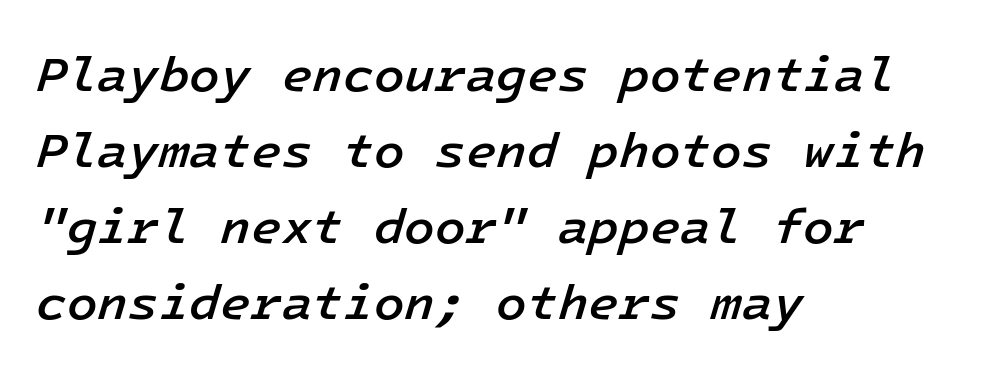
Q: Is the text bold? A: Semi-bold.
Q: Is the text italic (slanted)? A: Yes, it leans right by about 16 degrees.
Q: Is the text underlined? A: No.
Q: How is the paragraph aligned? A: Left-aligned.
Q: Is the spacing between letters normal or unusually wide? A: Normal.
Q: Is the spacing between lines tight, normal or loose? A: Normal.
Q: Width (condensed, normal, or wide)? A: Normal.
Q: Stroke contrast? A: Low.
Q: x-height? A: Medium.
